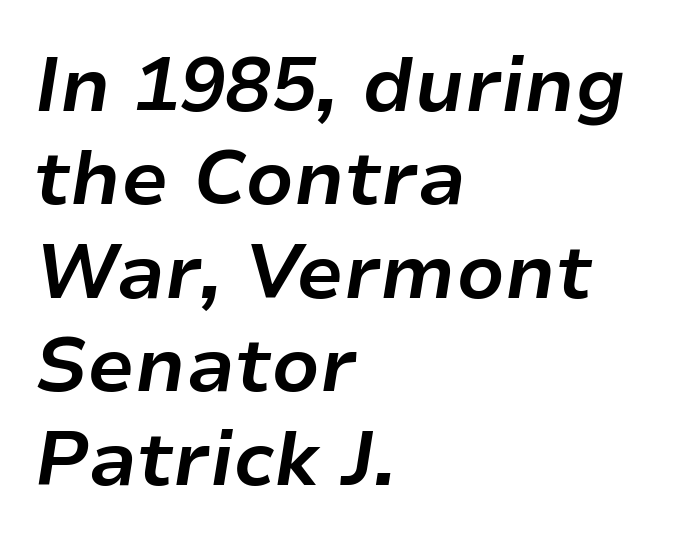
{"italic": "yes", "lean": "right", "slant_degrees": 9, "bold": "yes", "weight": "bold", "width": "normal", "stroke_contrast": "low", "x_height": "medium", "monospaced": "no", "underline": "no", "align": "left", "line_spacing_ratio": 1.23, "letter_spacing": "normal", "letter_spacing_em": 0.0, "glyph_px": 76}
